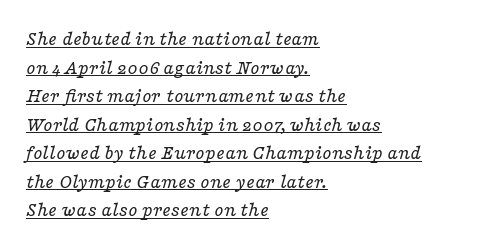
The image shows 21 px text type, italic (leaning right); set left-aligned, normal line spacing (1.36x), normal letter spacing, underlined.
